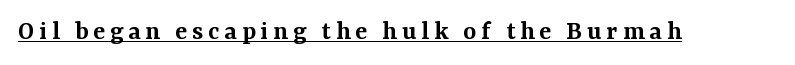
Q: Is the text bold? A: Semi-bold.
Q: Is the text italic (slanted)? A: No, it is upright.
Q: Is the typeface a serif or a sans-serif typeface? A: Serif.
Q: Is the text underlined? A: Yes.
Q: Width (condensed, normal, or wide)? A: Normal.
Q: Stroke contrast? A: Medium.
Q: x-height? A: Medium.
Q: Monospaced? A: No.
